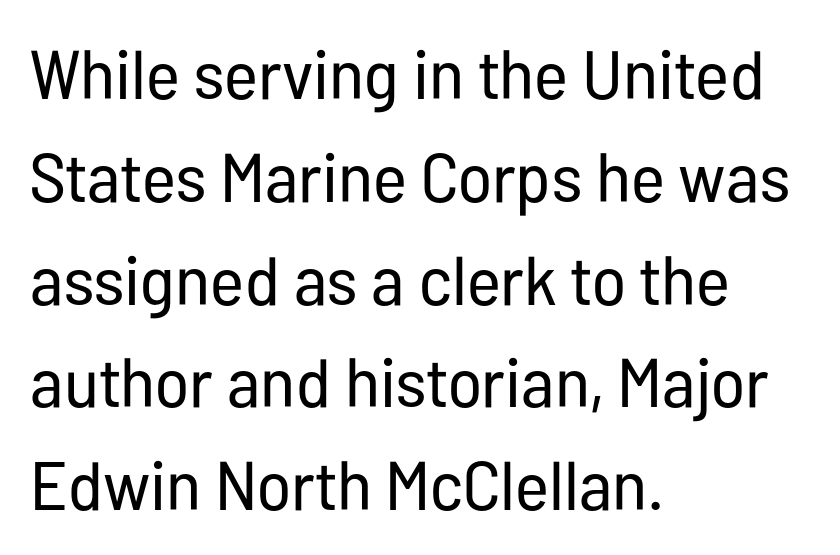
Check under the words: just untouched page. Character widths vary here, with narrow letters taking less room than wide ones. Alignment: flush left. Posture: upright roman. The strokes carry an ordinary text weight at most.
